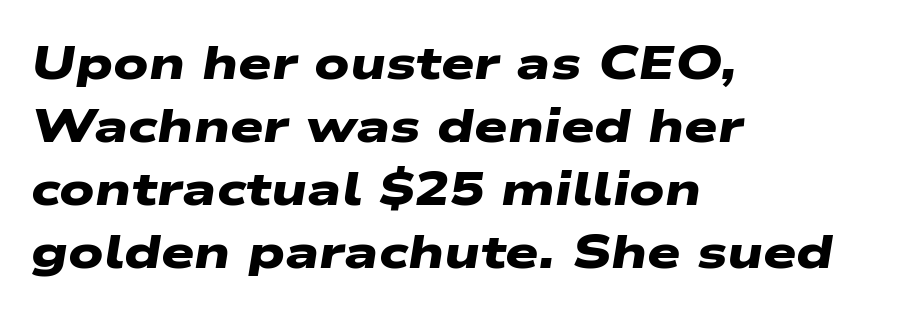
Evenly set lines give the paragraph a standard silhouette. Set as a true bold cut, around the 700 mark. Note the varied advance widths — an 'i' is clearly narrower than an 'm'. Note: no serifs on the glyphs.
